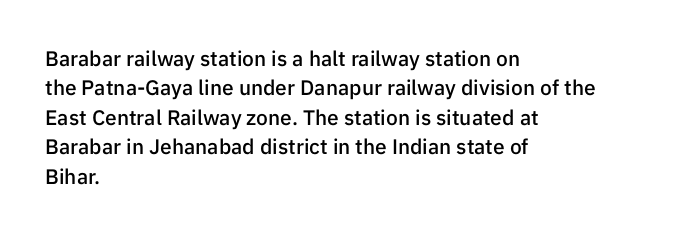
{"italic": "no", "bold": "semi", "underline": "no", "align": "left", "line_spacing": "normal", "line_spacing_ratio": 1.4, "letter_spacing": "normal", "letter_spacing_em": 0.0, "glyph_px": 21}
